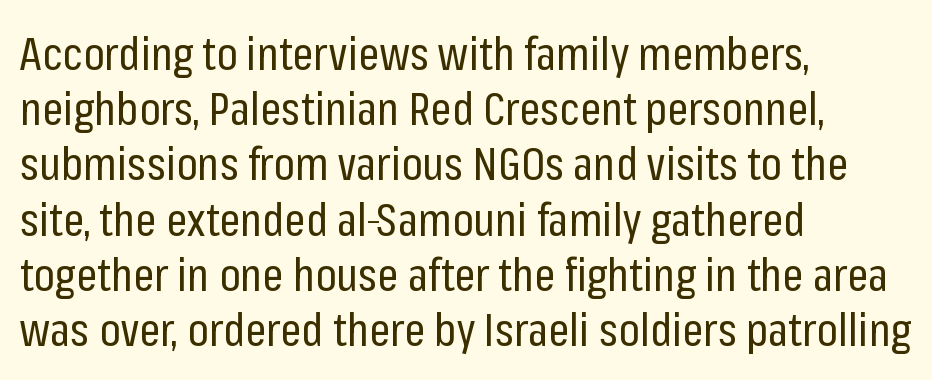
Note the varied advance widths — an 'i' is clearly narrower than an 'm'. The line texture is even and compact thanks to regular tracking. Counters stay open thanks to moderate or lighter strokes. Descenders are the only things crossing below the line. Unlike italic type, these characters show no tilt at all.
